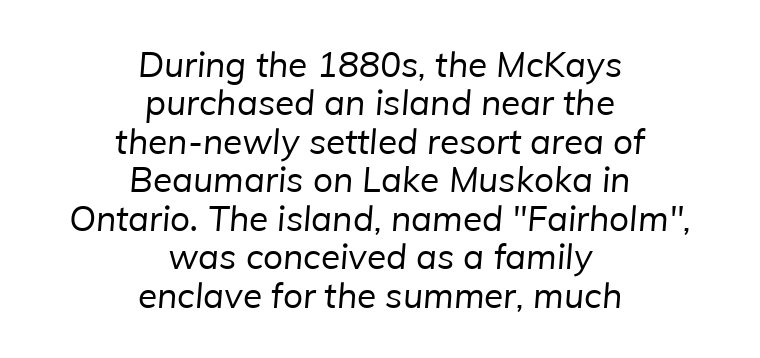
The image shows 35 px regular-weight sans-serif type; set centered, tight line spacing (1.1x), normal letter spacing, not underlined; low stroke contrast and a medium x-height.
